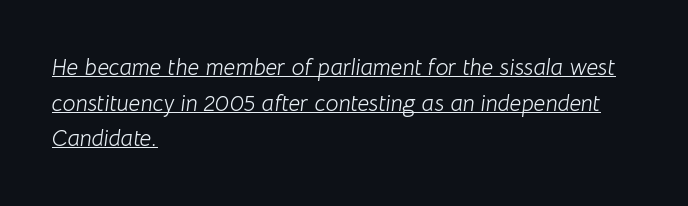
{"italic": "yes", "lean": "right", "slant_degrees": 8, "bold": "no", "underline": "yes", "align": "left", "line_spacing": "normal", "line_spacing_ratio": 1.55, "letter_spacing": "normal", "letter_spacing_em": 0.0, "glyph_px": 23}
